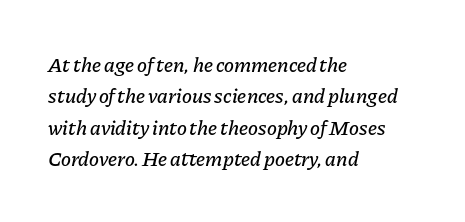
Q: Is the text italic (slanted)? A: Yes, it leans right by about 11 degrees.
Q: Is the text underlined? A: No.
Q: How is the paragraph aligned? A: Left-aligned.
Q: Is the spacing between letters normal or unusually wide? A: Normal.
Q: Is the spacing between lines tight, normal or loose? A: Normal.
